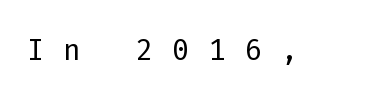
Q: Is the text bold? A: No.
Q: Is the text italic (slanted)? A: No, it is upright.
Q: Is the typeface a serif or a sans-serif typeface? A: Sans-serif.
Q: Is the text underlined? A: No.
Q: Is the spacing between letters normal or unusually wide? A: Unusually wide.
Q: Width (condensed, normal, or wide)? A: Normal.
Q: Stroke contrast? A: Low.
Q: x-height? A: Medium.
Q: Monospaced? A: Yes.
